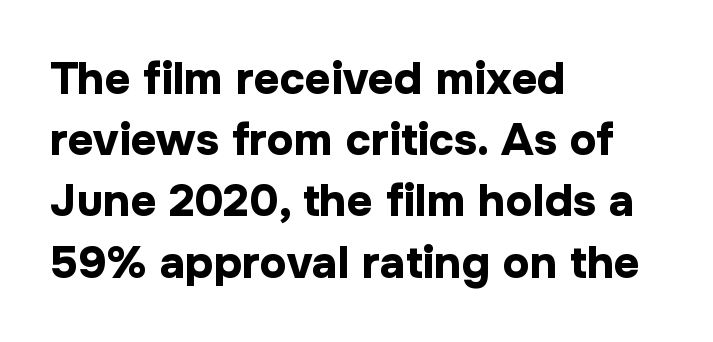
{"serif": "no", "italic": "no", "bold": "yes", "weight": "bold", "width": "normal", "stroke_contrast": "low", "x_height": "medium", "monospaced": "no", "underline": "no", "align": "left", "line_spacing": "normal", "line_spacing_ratio": 1.36, "letter_spacing": "normal", "letter_spacing_em": 0.0, "glyph_px": 45}
